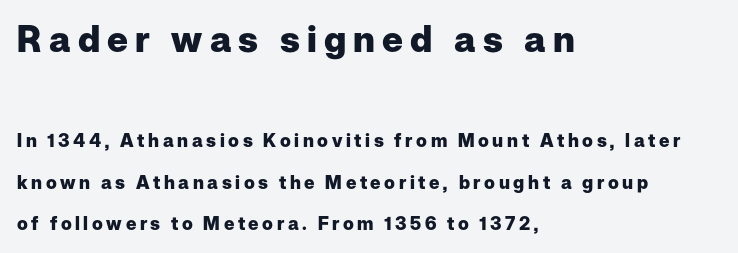
Q: Is the text bold? A: Yes.
Q: Is the text italic (slanted)? A: No, it is upright.
Q: Is the typeface a serif or a sans-serif typeface? A: Sans-serif.
Q: Is the text underlined? A: No.
Q: How is the paragraph aligned? A: Left-aligned.
Q: Is the spacing between letters normal or unusually wide? A: Unusually wide.
Q: Is the spacing between lines tight, normal or loose? A: Loose.
Q: Which block of text is set in a larger size, the first (top) or the second (bottom)? A: The first (top) one.
Q: Width (condensed, normal, or wide)? A: Normal.
Q: Stroke contrast? A: Low.
Q: x-height? A: Medium.
Q: Monospaced? A: No.
